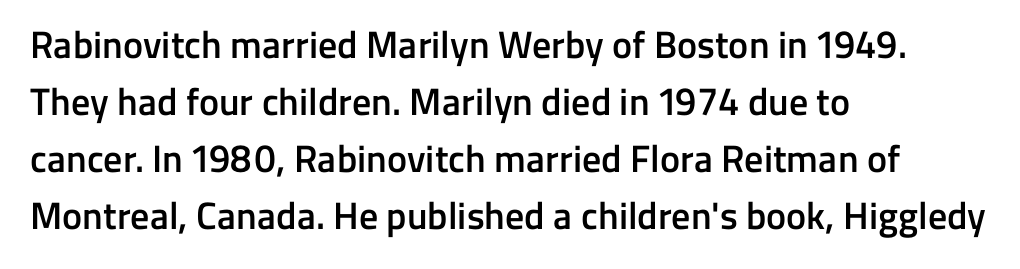
Q: Is the text bold? A: Semi-bold.
Q: Is the text italic (slanted)? A: No, it is upright.
Q: Is the typeface a serif or a sans-serif typeface? A: Sans-serif.
Q: Is the text underlined? A: No.
Q: How is the paragraph aligned? A: Left-aligned.
Q: Is the spacing between letters normal or unusually wide? A: Normal.
Q: Is the spacing between lines tight, normal or loose? A: Normal.
Q: Width (condensed, normal, or wide)? A: Normal.
Q: Stroke contrast? A: Low.
Q: x-height? A: Medium.
Q: Monospaced? A: No.
